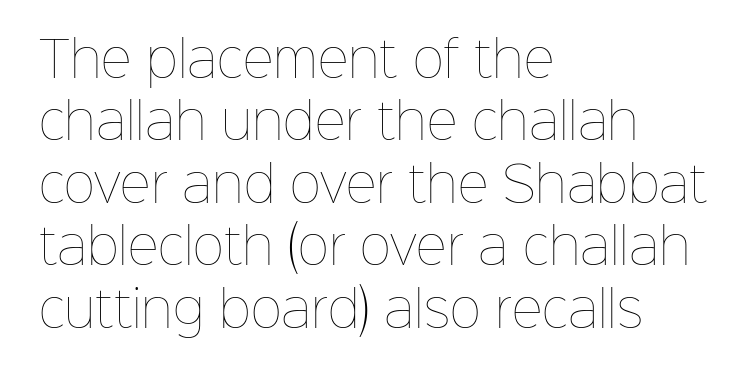
Q: Is the text bold? A: No.
Q: Is the text italic (slanted)? A: No, it is upright.
Q: Is the text underlined? A: No.
Q: How is the paragraph aligned? A: Left-aligned.
Q: Is the spacing between letters normal or unusually wide? A: Normal.
Q: Is the spacing between lines tight, normal or loose? A: Normal.
Q: Width (condensed, normal, or wide)? A: Normal.
Q: Stroke contrast? A: Low.
Q: x-height? A: Medium.
Q: Monospaced? A: No.
